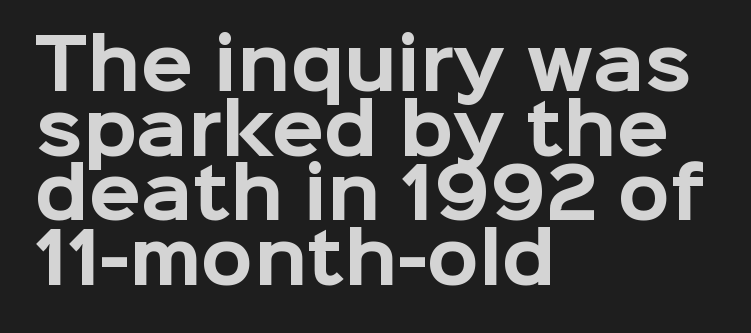
Varying glyph widths throughout — classic text-font behaviour. The specimen reads as upright at a glance. The passage is arranged the way most books set body copy — flush left. Whoever set this chose condensed vertical rhythm over breathing room. This rendering leaves character spacing at its baseline value. The baseline area is clear.
